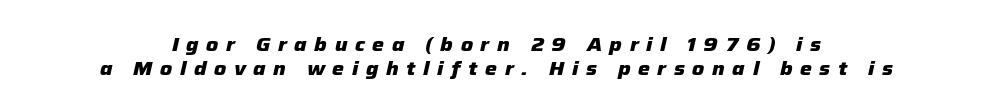
{"italic": "yes", "lean": "right", "slant_degrees": 12, "bold": "yes", "underline": "no", "align": "center", "line_spacing_ratio": 1.18, "letter_spacing": "wide", "letter_spacing_em": 0.38, "glyph_px": 20}
